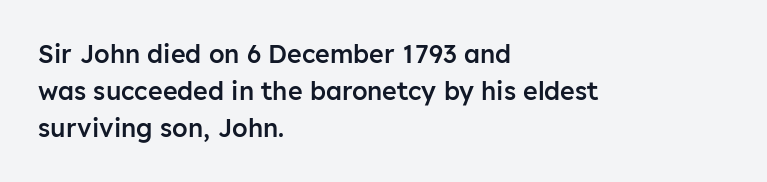
The image shows 25 px text type, upright; set left-aligned, normal line spacing (1.48x), normal letter spacing, not underlined.
